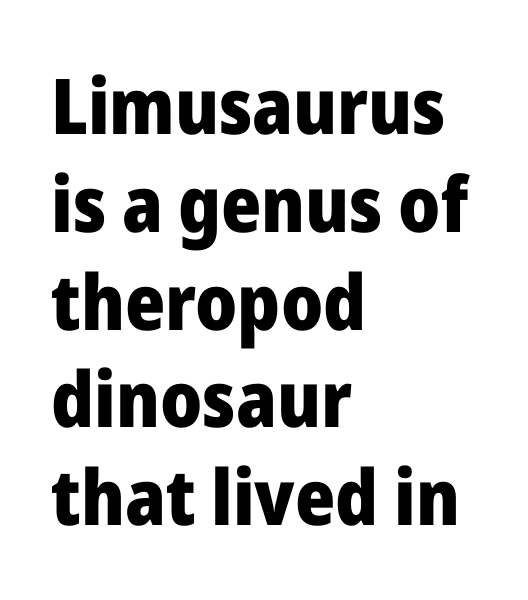
{"serif": "no", "italic": "no", "bold": "yes", "weight": "heavy", "width": "normal", "stroke_contrast": "low", "x_height": "medium", "monospaced": "no", "underline": "no", "align": "left", "line_spacing": "normal", "line_spacing_ratio": 1.27, "letter_spacing": "normal", "letter_spacing_em": 0.0, "glyph_px": 77}
